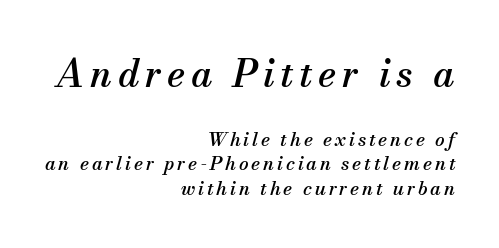
{"serif": "yes", "italic": "yes", "lean": "right", "slant_degrees": 13, "width": "normal", "stroke_contrast": "medium", "x_height": "small", "monospaced": "no", "underline": "no", "align": "right", "line_spacing": "normal", "line_spacing_ratio": 1.3, "larger_block": "first", "size_ratio": 2.0, "glyph_px": 38}
